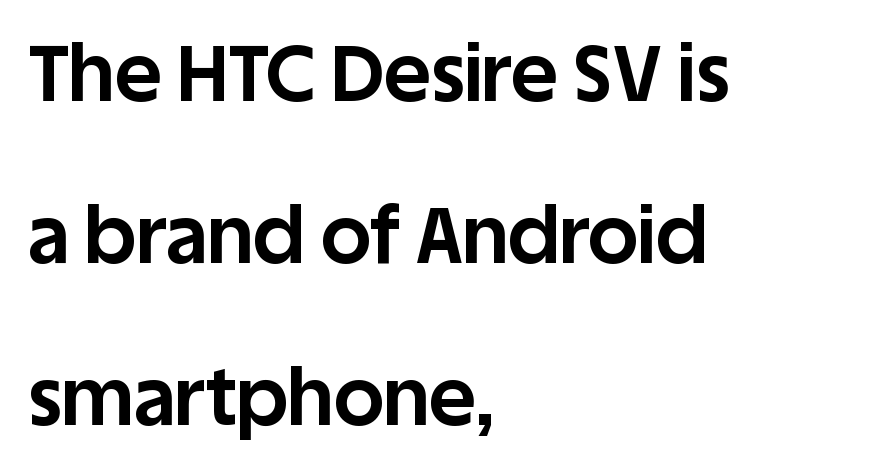
{"serif": "no", "italic": "no", "bold": "yes", "weight": "bold", "width": "normal", "stroke_contrast": "low", "x_height": "large", "monospaced": "no", "underline": "no", "align": "left", "line_spacing": "loose", "line_spacing_ratio": 2.05, "letter_spacing": "normal", "letter_spacing_em": 0.0, "glyph_px": 79}
